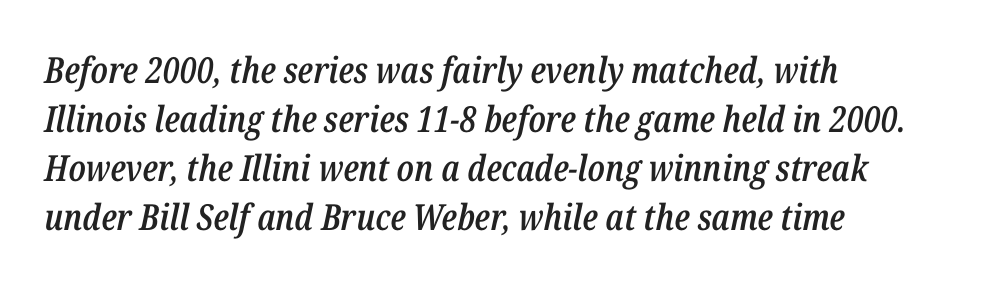
A bit beefed up — I'd call it semibold rather than bold. Plain, unruled lines of type. Every character sits at an angle, as italics do. Proportional: the letters do not fall into vertical columns. What stands out about the letter spacing? Nothing — it is the standard amount.
